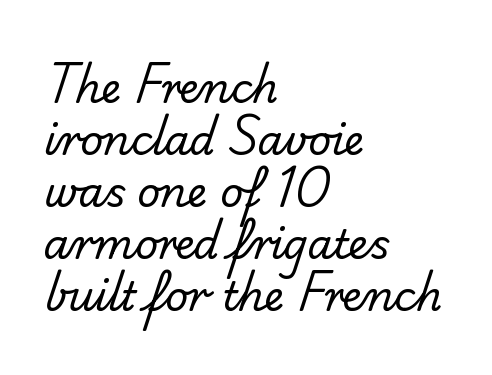
The image shows 40 px regular-weight sans-serif type; set left-aligned, normal line spacing (1.3x), normal letter spacing, not underlined; low stroke contrast and a small x-height.
